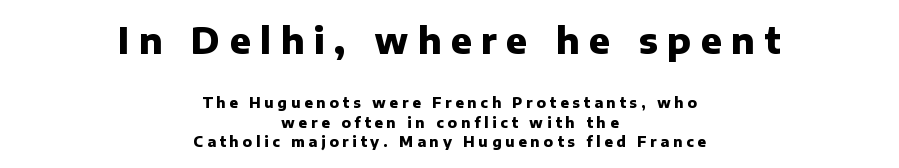
The image shows 35 px heavy sans-serif type, upright; set centered, normal line spacing (1.38x), unusually wide letter spacing (+0.27 em), not underlined; the first (top) block is 2.5x larger; low stroke contrast and a medium x-height.
